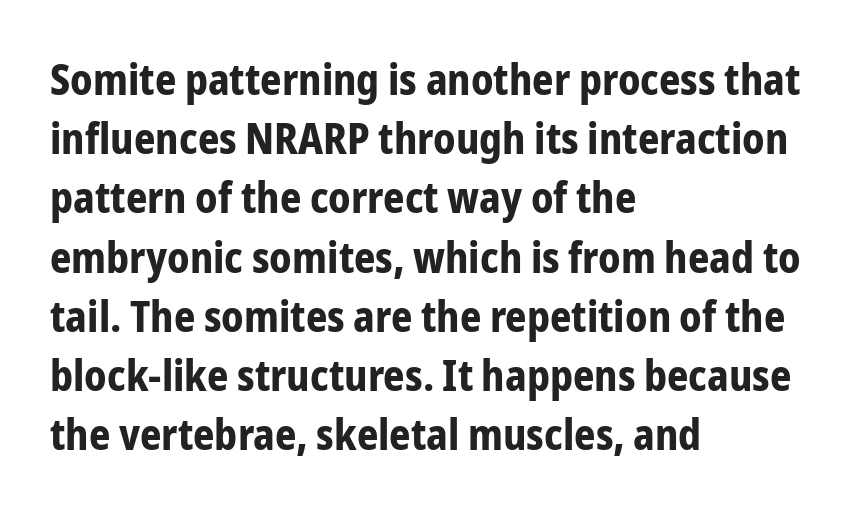
{"serif": "no", "italic": "no", "bold": "yes", "weight": "bold", "width": "condensed", "stroke_contrast": "low", "x_height": "medium", "monospaced": "no", "underline": "no", "align": "left", "line_spacing": "normal", "line_spacing_ratio": 1.41, "letter_spacing": "normal", "letter_spacing_em": 0.0, "glyph_px": 42}
